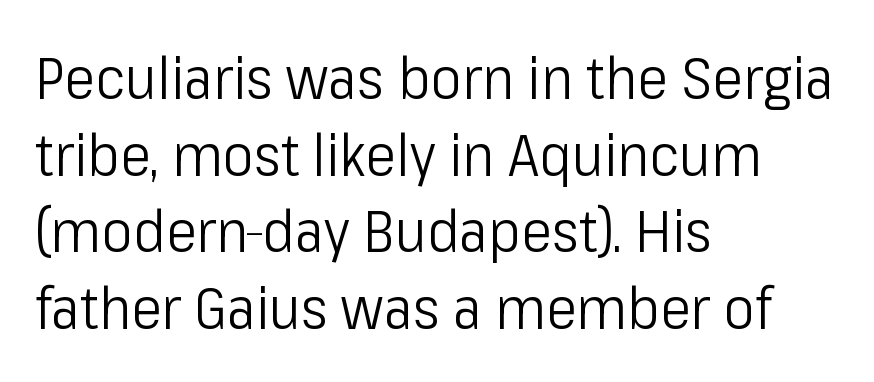
The image shows 59 px light, condensed sans-serif type, upright; set left-aligned, normal line spacing (1.3x), normal letter spacing, not underlined; low stroke contrast and a medium x-height.
